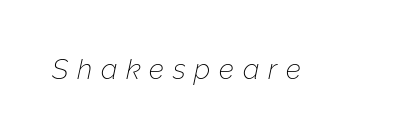
Q: Is the text bold? A: No.
Q: Is the text italic (slanted)? A: Yes, it leans right by about 12 degrees.
Q: Is the text underlined? A: No.
Q: Is the spacing between letters normal or unusually wide? A: Unusually wide.
Q: Width (condensed, normal, or wide)? A: Normal.
Q: Stroke contrast? A: Low.
Q: x-height? A: Medium.
Q: Monospaced? A: No.
